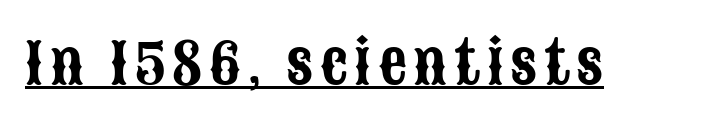
Q: Is the text italic (slanted)? A: No, it is upright.
Q: Is the typeface a serif or a sans-serif typeface? A: Sans-serif.
Q: Is the text underlined? A: Yes.
Q: Width (condensed, normal, or wide)? A: Condensed.
Q: Stroke contrast? A: Low.
Q: x-height? A: Large.
Q: Monospaced? A: No.
